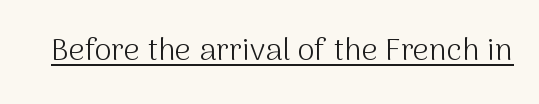
{"serif": "no", "italic": "no", "bold": "no", "weight": "light", "width": "normal", "stroke_contrast": "medium", "x_height": "medium", "monospaced": "no", "underline": "yes", "letter_spacing": "normal", "letter_spacing_em": 0.0, "glyph_px": 31}
